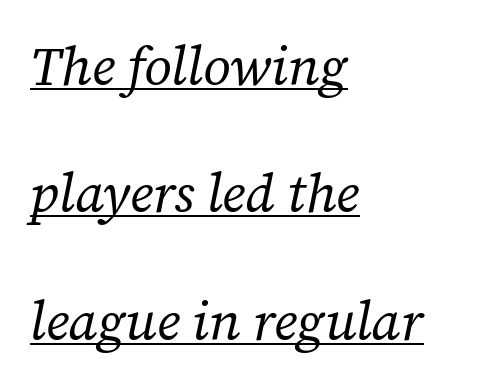
{"serif": "yes", "italic": "yes", "lean": "right", "slant_degrees": 12, "bold": "no", "weight": "regular", "width": "normal", "stroke_contrast": "low", "x_height": "medium", "monospaced": "no", "underline": "yes", "align": "left", "line_spacing": "loose", "line_spacing_ratio": 2.36, "letter_spacing": "normal", "letter_spacing_em": 0.0, "glyph_px": 54}
